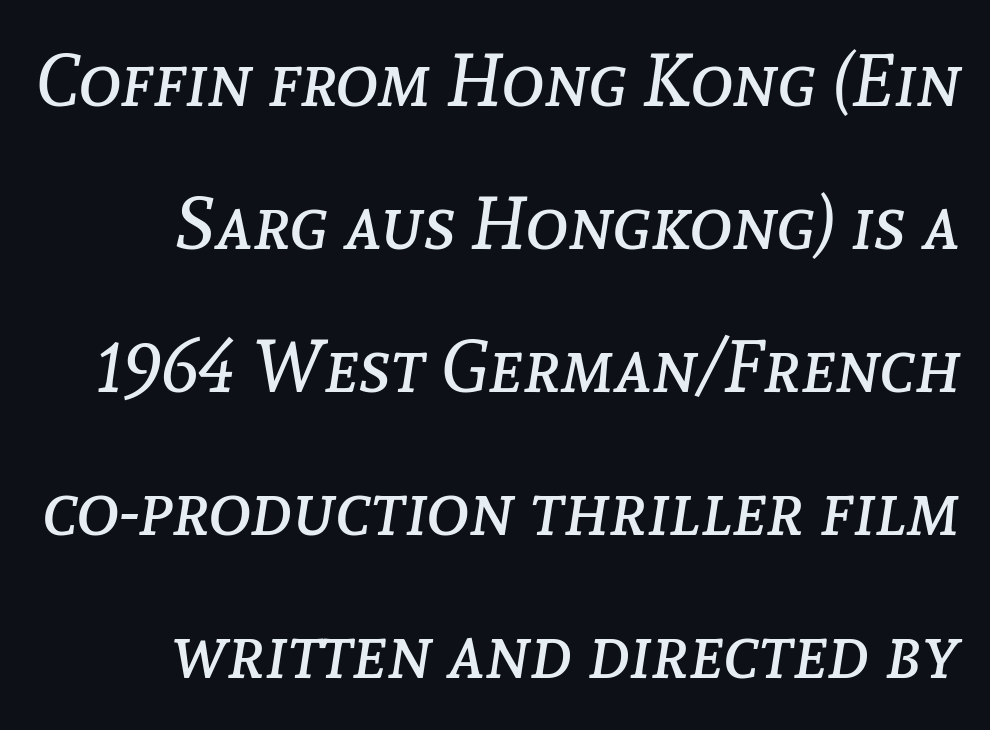
The image shows 73 px regular-weight type, italic (leaning right); set loose line spacing (1.96x), normal letter spacing, not underlined; low stroke contrast and a medium x-height.
